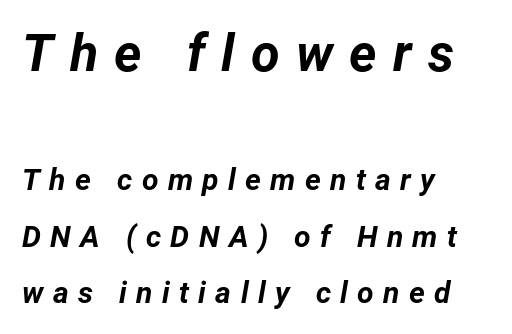
The image shows 52 px bold type, italic (leaning right); set left-aligned, line spacing 1.89x, unusually wide letter spacing (+0.31 em), not underlined; the first (top) block is 1.73x larger; low stroke contrast and a medium x-height.
